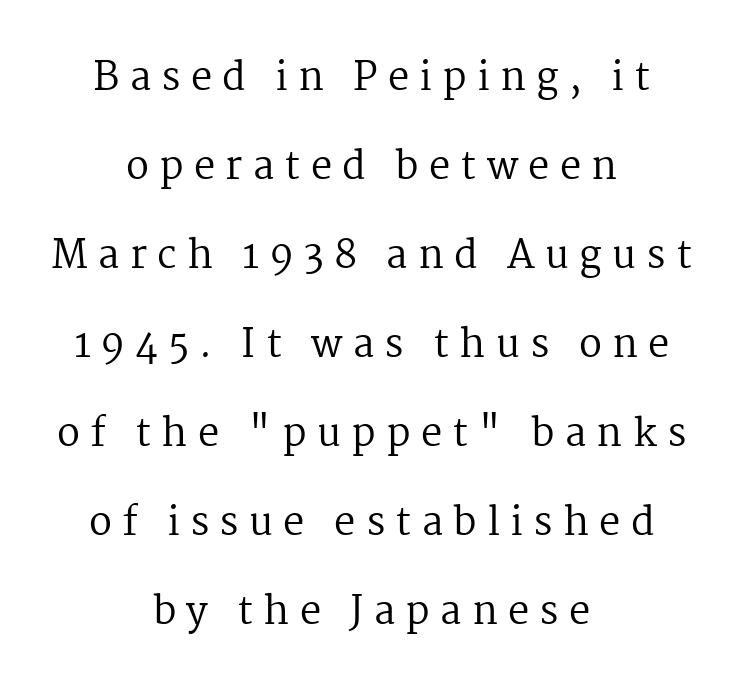
{"serif": "yes", "italic": "no", "bold": "no", "weight": "regular", "width": "normal", "stroke_contrast": "medium", "x_height": "medium", "monospaced": "no", "underline": "no", "align": "center", "line_spacing": "loose", "line_spacing_ratio": 2.34, "letter_spacing": "wide", "letter_spacing_em": 0.27, "glyph_px": 38}
